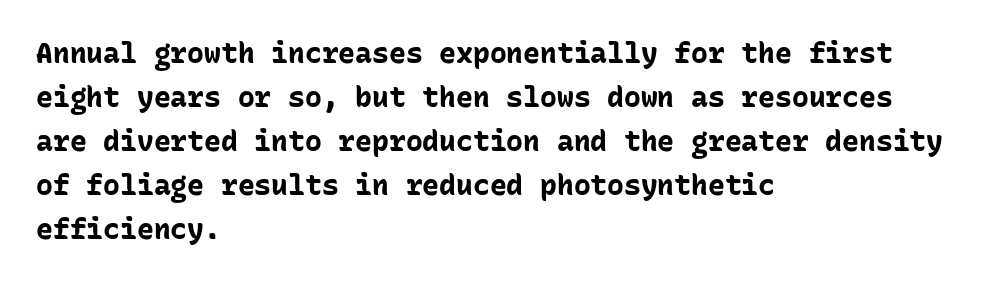
Q: Is the text bold? A: Yes.
Q: Is the text italic (slanted)? A: No, it is upright.
Q: Is the typeface a serif or a sans-serif typeface? A: Sans-serif.
Q: Is the text underlined? A: No.
Q: How is the paragraph aligned? A: Left-aligned.
Q: Is the spacing between letters normal or unusually wide? A: Normal.
Q: Is the spacing between lines tight, normal or loose? A: Normal.
Q: Width (condensed, normal, or wide)? A: Normal.
Q: Stroke contrast? A: Low.
Q: x-height? A: Medium.
Q: Monospaced? A: Yes.
